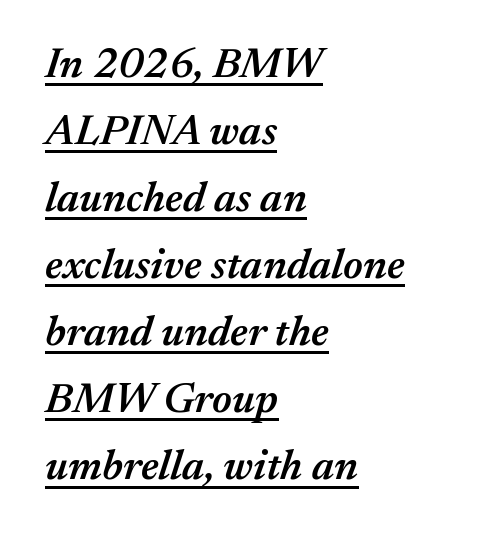
Students, this is semibold: more ink than regular, less than bold. The text block is weighted toward the left margin, trailing off unevenly rightward. Compared with undecorated copy, this sample adds a rule below the words. Compared with ordinary roman type, these characters are visibly tilted.
